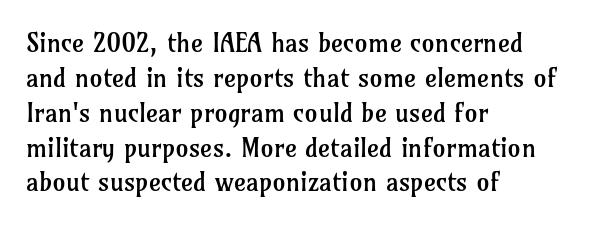
The image shows 26 px text type, upright; set left-aligned, normal line spacing (1.34x), normal letter spacing, not underlined.
